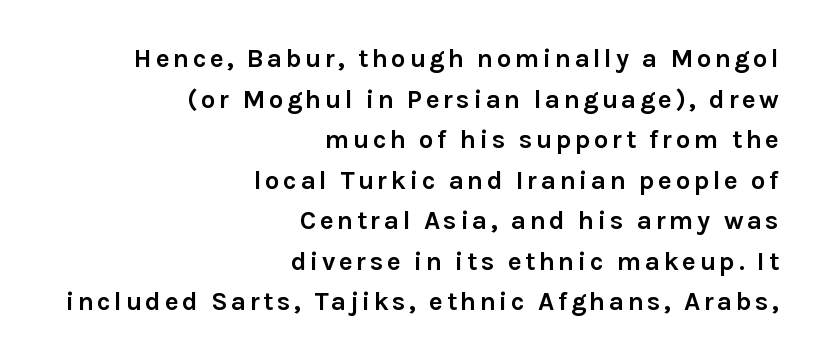
The image shows 26 px bold type, upright; set right-aligned, normal line spacing (1.56x), not underlined.
